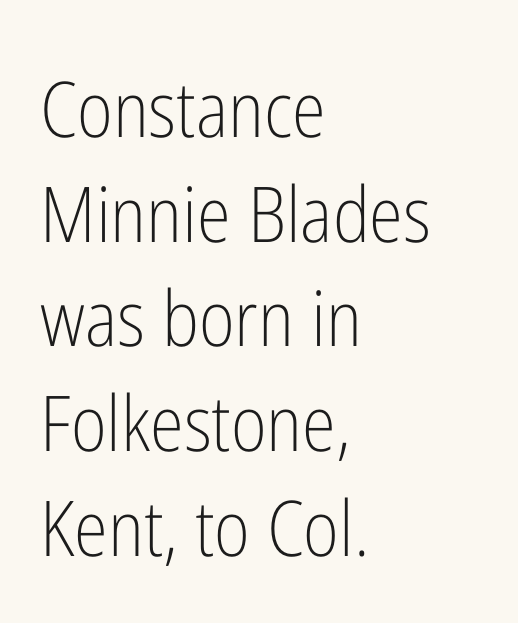
Proportional: the letters do not fall into vertical columns. No letter is thick-stroked: the sample isn't bold. The gaps between neighbouring characters are ordinary and unremarkable. Type style note: lacks serifs.
